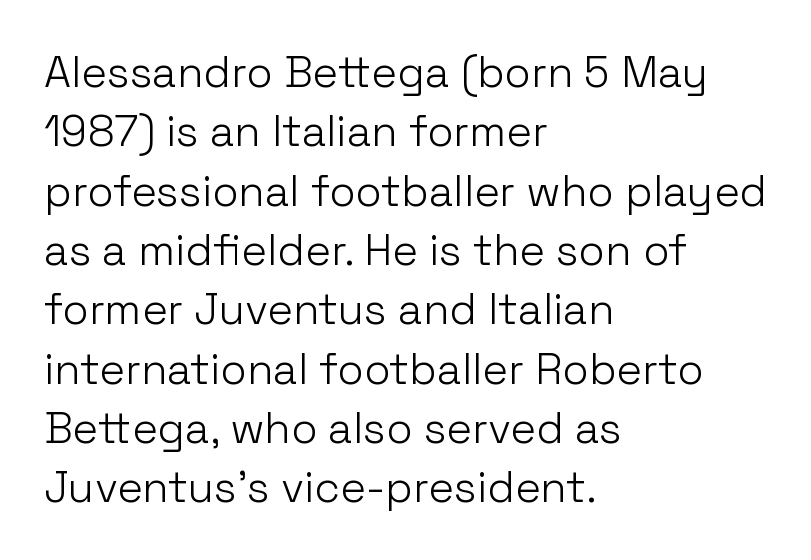
Compared with a centered layout, this one pins lines to the left instead. Baseline-to-baseline distance is the conventional proportion of letter height. Look at the tracking — it's just the regular setting, nothing added. Serifs: no, the terminals of the letterforms are clean.
